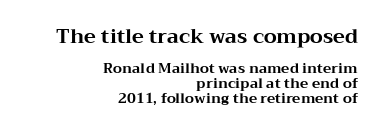
Q: Is the text bold? A: Yes.
Q: Is the text italic (slanted)? A: No, it is upright.
Q: Is the text underlined? A: No.
Q: How is the paragraph aligned? A: Right-aligned.
Q: Is the spacing between letters normal or unusually wide? A: Normal.
Q: Is the spacing between lines tight, normal or loose? A: Tight.
Q: Which block of text is set in a larger size, the first (top) or the second (bottom)? A: The first (top) one.
